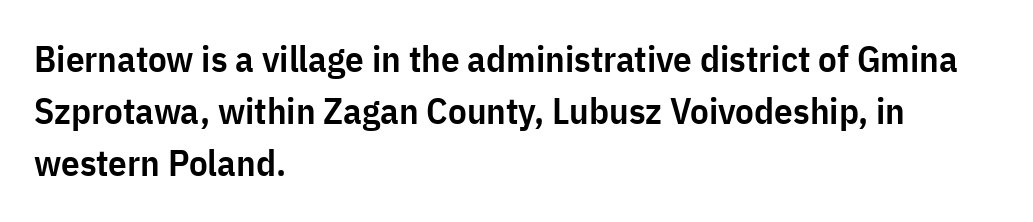
Inter-character spacing is left at the font's built-in metrics. Looks like regular typesetting: each glyph gets only the width it needs. Semibold letterforms, between regular and bold. Rule under the text: the space is simply empty. The letters carry no serifs — their stems end cleanly without finishing strokes. Quick note: interline space is typical.
